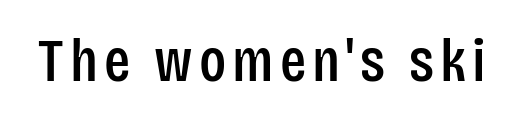
Q: Is the text italic (slanted)? A: No, it is upright.
Q: Is the typeface a serif or a sans-serif typeface? A: Sans-serif.
Q: Is the text underlined? A: No.
Q: Width (condensed, normal, or wide)? A: Condensed.
Q: Stroke contrast? A: Low.
Q: x-height? A: Large.
Q: Monospaced? A: No.
